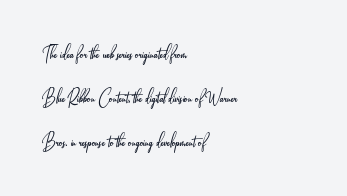
{"bold": "no", "underline": "no", "align": "left", "line_spacing": "loose", "line_spacing_ratio": 2.01, "letter_spacing": "normal", "letter_spacing_em": 0.0, "glyph_px": 22}
